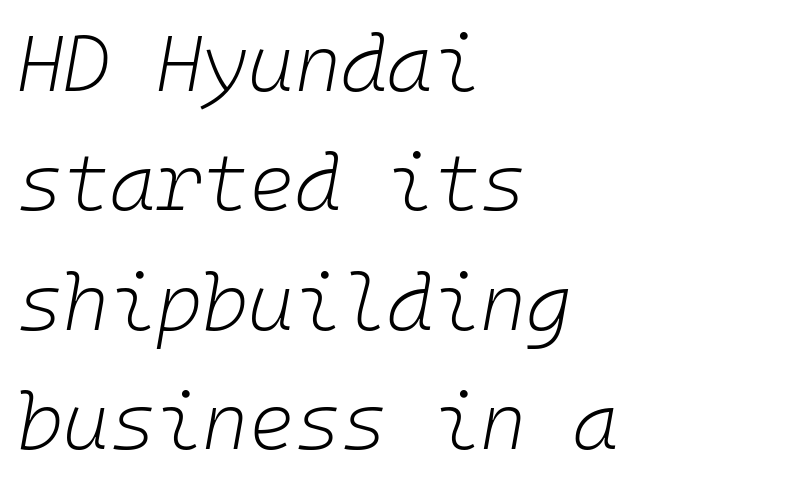
{"italic": "yes", "lean": "right", "slant_degrees": 10, "bold": "no", "weight": "light", "width": "normal", "stroke_contrast": "low", "x_height": "medium", "monospaced": "yes", "underline": "no", "align": "left", "line_spacing": "normal", "line_spacing_ratio": 1.51, "letter_spacing": "normal", "letter_spacing_em": 0.0, "glyph_px": 79}
